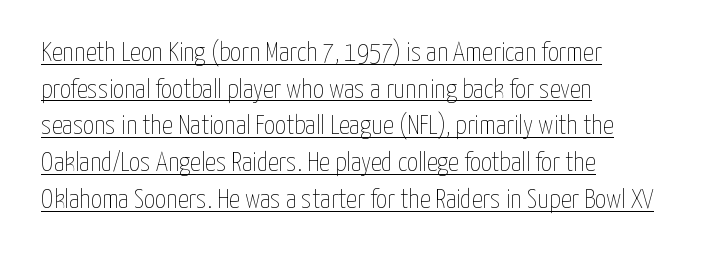
{"italic": "no", "bold": "no", "underline": "yes", "align": "left", "line_spacing": "normal", "line_spacing_ratio": 1.36, "letter_spacing": "normal", "letter_spacing_em": 0.0, "glyph_px": 27}
